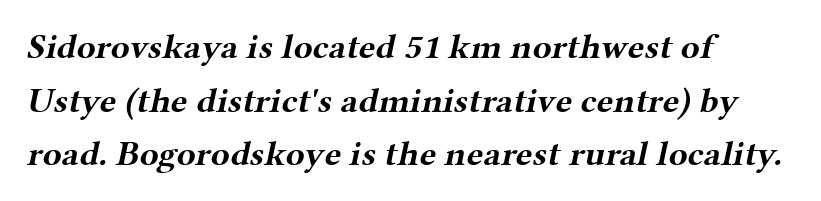
The image shows 35 px bold, wide serif type; set left-aligned, normal line spacing (1.53x), normal letter spacing, not underlined; medium stroke contrast and a medium x-height.
